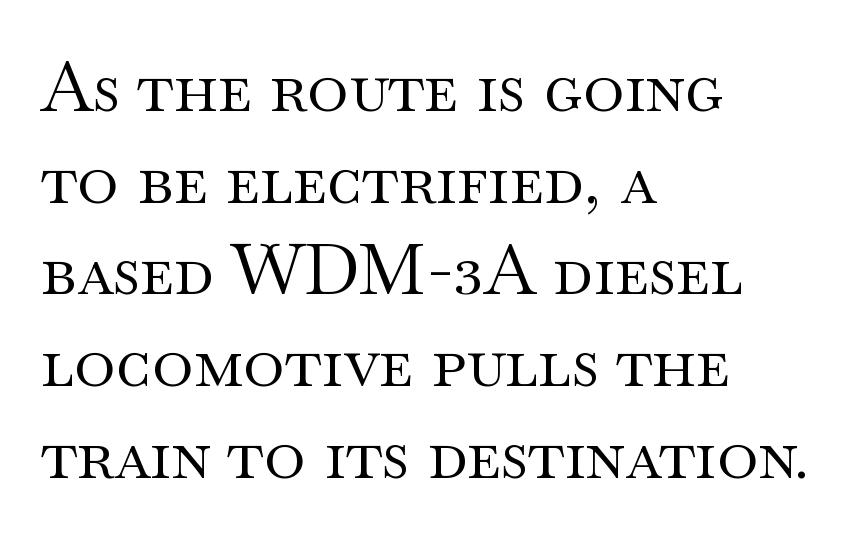
{"serif": "yes", "italic": "no", "bold": "no", "weight": "regular", "width": "wide", "stroke_contrast": "medium", "x_height": "small", "monospaced": "no", "underline": "no", "align": "left", "line_spacing": "normal", "line_spacing_ratio": 1.31, "letter_spacing": "normal", "letter_spacing_em": 0.0, "glyph_px": 70}
